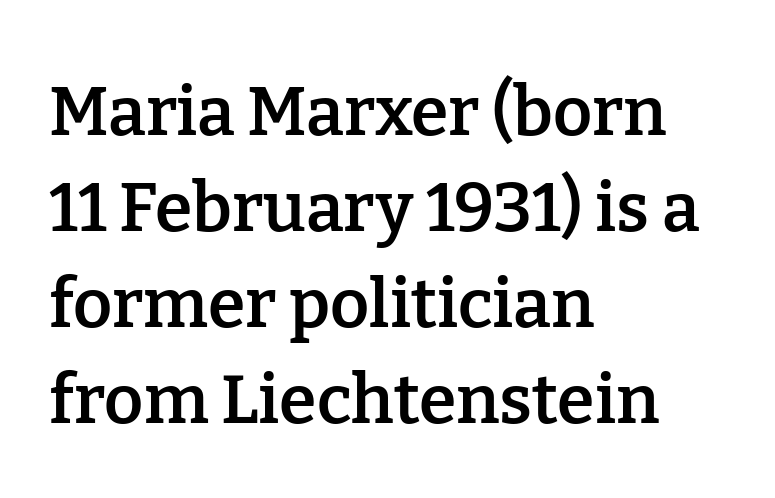
Q: Is the text bold? A: Semi-bold.
Q: Is the text italic (slanted)? A: No, it is upright.
Q: Is the typeface a serif or a sans-serif typeface? A: Serif.
Q: Is the text underlined? A: No.
Q: How is the paragraph aligned? A: Left-aligned.
Q: Is the spacing between letters normal or unusually wide? A: Normal.
Q: Is the spacing between lines tight, normal or loose? A: Normal.
Q: Width (condensed, normal, or wide)? A: Normal.
Q: Stroke contrast? A: Low.
Q: x-height? A: Medium.
Q: Monospaced? A: No.
